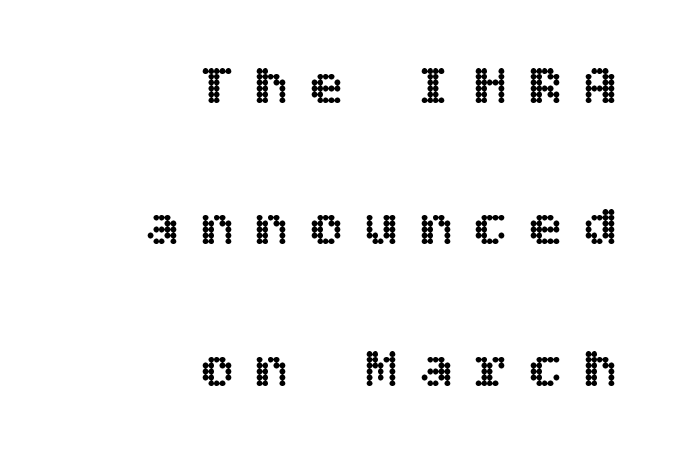
The image shows 57 px text type, upright; set right-aligned, loose line spacing (2.48x), unusually wide letter spacing (+0.36 em), not underlined; a large x-height.
